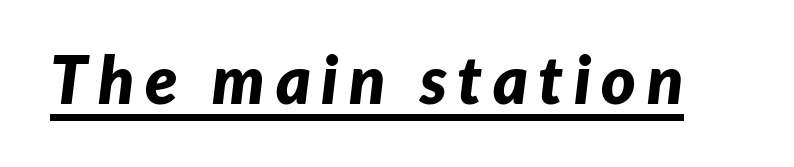
The image shows 66 px bold type, italic (leaning right); set underlined; low stroke contrast and a medium x-height.
